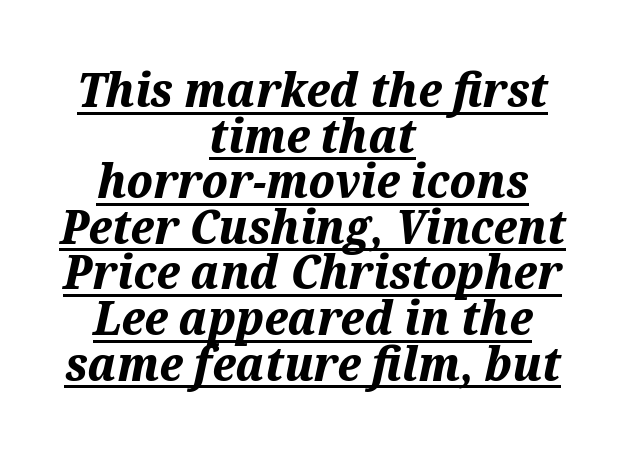
The image shows 48 px bold type, italic (leaning right); set centered, tight line spacing (0.95x), normal letter spacing, underlined; medium stroke contrast and a medium x-height.
